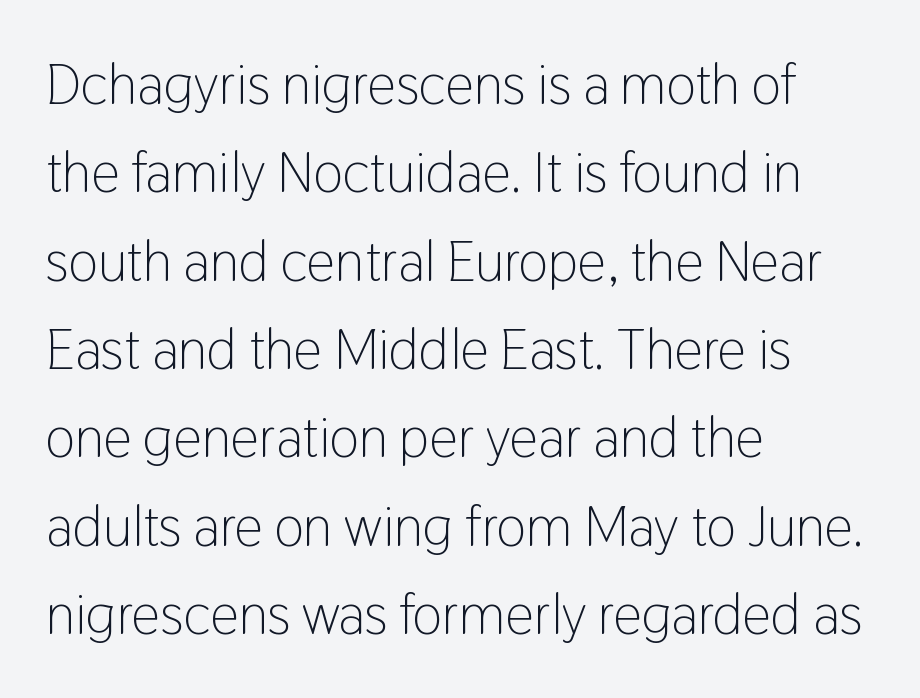
In terms of posture, this sample is upright. Serif or sans? Sans — the stroke terminals are bare. Caption: face not bold, strokes unweighted. Character widths vary here, with narrow letters taking less room than wide ones. Horizontally, the lines are justified to the leading edge only. Students, note that the glyphs here touch the page at normal intervals.
